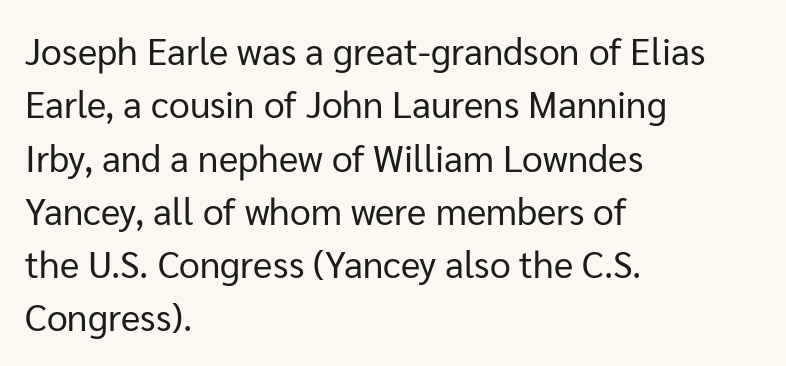
The image shows 37 px regular-weight sans-serif type, upright; set left-aligned, normal line spacing (1.44x), normal letter spacing, not underlined; low stroke contrast and a medium x-height.
